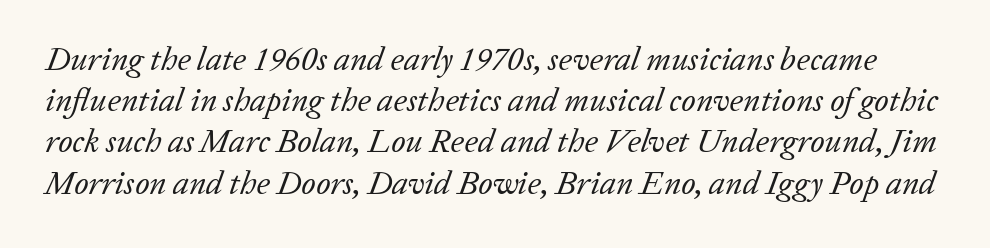
{"serif": "yes", "italic": "yes", "lean": "right", "slant_degrees": 20, "bold": "no", "weight": "regular", "width": "normal", "stroke_contrast": "low", "x_height": "medium", "monospaced": "no", "underline": "no", "line_spacing": "normal", "line_spacing_ratio": 1.25, "letter_spacing": "normal", "letter_spacing_em": 0.0, "glyph_px": 33}
